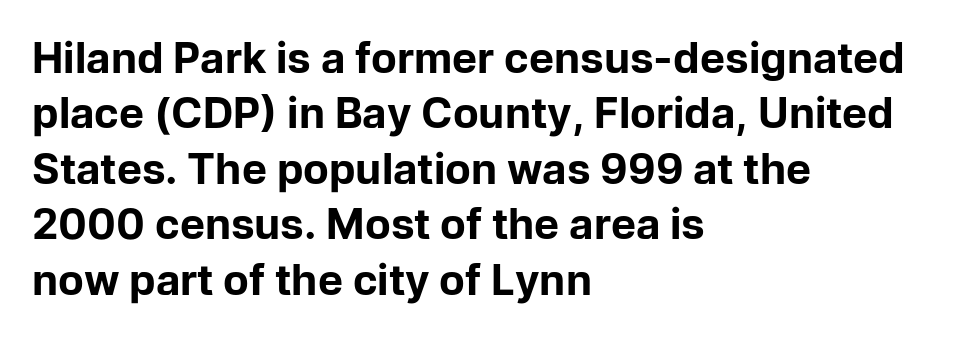
{"serif": "no", "italic": "no", "bold": "yes", "weight": "bold", "width": "normal", "stroke_contrast": "low", "x_height": "medium", "monospaced": "no", "underline": "no", "align": "left", "line_spacing": "normal", "line_spacing_ratio": 1.32, "letter_spacing": "normal", "letter_spacing_em": 0.0, "glyph_px": 42}
